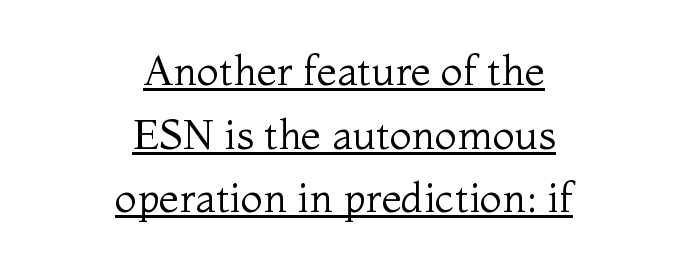
Q: Is the text bold? A: No.
Q: Is the text italic (slanted)? A: No, it is upright.
Q: Is the typeface a serif or a sans-serif typeface? A: Serif.
Q: Is the text underlined? A: Yes.
Q: How is the paragraph aligned? A: Centered.
Q: Is the spacing between letters normal or unusually wide? A: Normal.
Q: Is the spacing between lines tight, normal or loose? A: Normal.
Q: Width (condensed, normal, or wide)? A: Normal.
Q: Stroke contrast? A: Medium.
Q: x-height? A: Medium.
Q: Monospaced? A: No.
